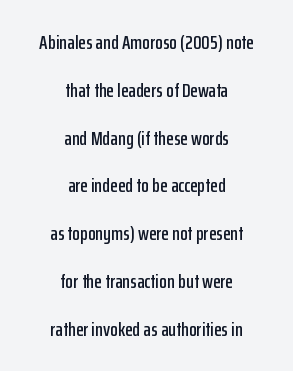
The image shows 20 px text type, upright; set centered, loose line spacing (2.39x), normal letter spacing, not underlined.
